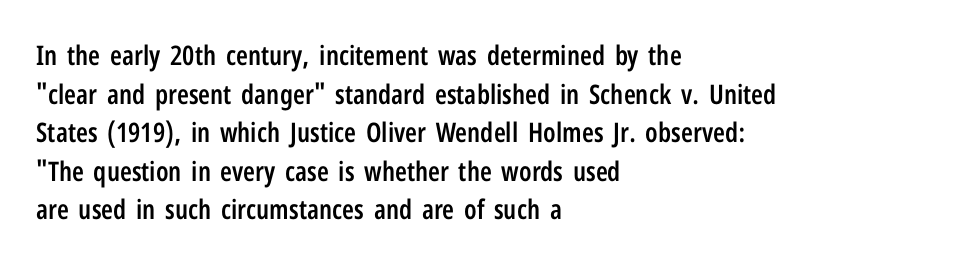
The image shows 27 px text type, upright; set left-aligned, normal line spacing (1.43x), normal letter spacing, not underlined.
